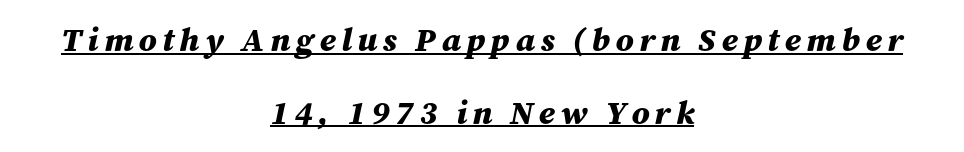
{"italic": "yes", "lean": "right", "slant_degrees": 12, "bold": "yes", "weight": "bold", "width": "normal", "stroke_contrast": "medium", "x_height": "medium", "monospaced": "no", "underline": "yes", "align": "center", "line_spacing": "loose", "line_spacing_ratio": 2.2, "glyph_px": 33}
